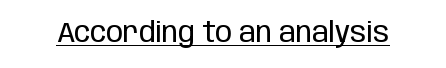
Q: Is the text bold? A: No.
Q: Is the text italic (slanted)? A: No, it is upright.
Q: Is the typeface a serif or a sans-serif typeface? A: Sans-serif.
Q: Is the text underlined? A: Yes.
Q: Is the spacing between letters normal or unusually wide? A: Normal.
Q: Width (condensed, normal, or wide)? A: Condensed.
Q: Stroke contrast? A: Low.
Q: x-height? A: Large.
Q: Monospaced? A: No.
